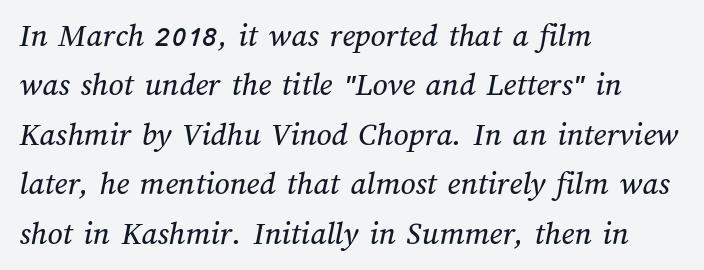
{"width": "normal", "stroke_contrast": "medium", "x_height": "medium", "monospaced": "no", "underline": "no", "align": "left", "line_spacing": "normal", "line_spacing_ratio": 1.5, "letter_spacing": "normal", "letter_spacing_em": 0.0, "glyph_px": 33}
